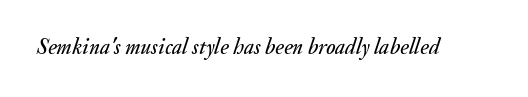
The space beneath each line is pristine and unruled. The text carries the slant typical of an italic or oblique font. How are the letters spaced? Ordinarily, with no added tracking.
